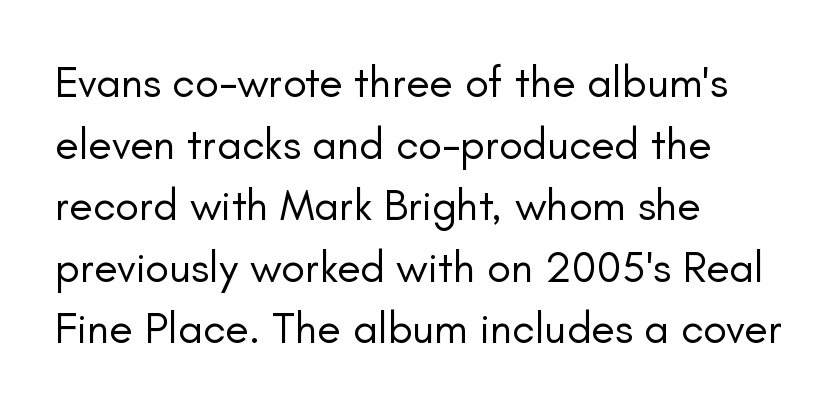
Does the leading feel generous? No, just average. Looks like regular typesetting: each glyph gets only the width it needs. Observe the absence of serifs on each vertical stroke in this sample. Designer's note — italics off, roman on. A bare baseline throughout the passage. These glyphs show unthickened strokes, regular width or finer.
